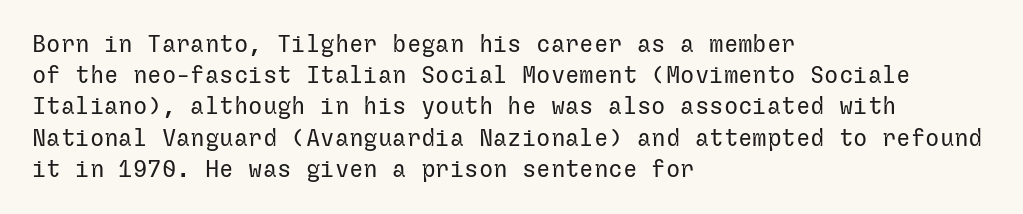
The image shows 24 px text type, upright; set left-aligned, normal line spacing (1.3x), normal letter spacing, not underlined.
